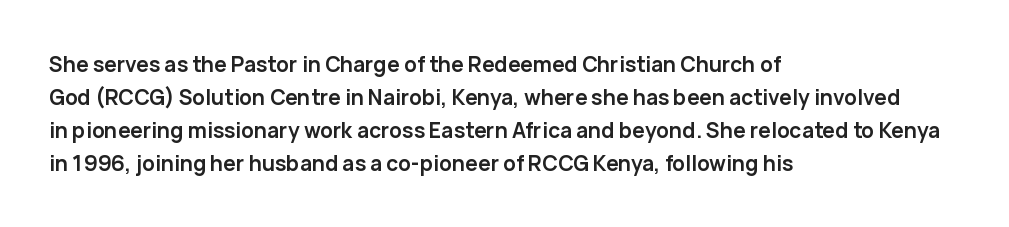
The image shows 21 px bold type, upright; set left-aligned, normal line spacing (1.57x), normal letter spacing, not underlined.
